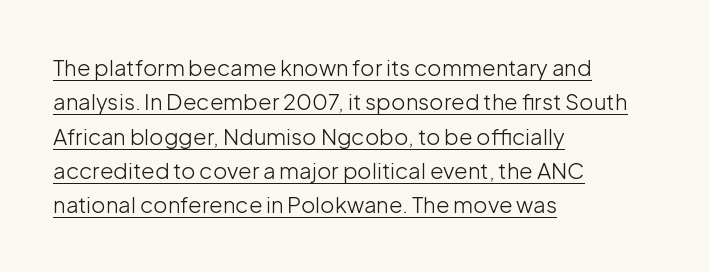
Q: Is the text bold? A: No.
Q: Is the text italic (slanted)? A: No, it is upright.
Q: Is the text underlined? A: Yes.
Q: How is the paragraph aligned? A: Left-aligned.
Q: Is the spacing between letters normal or unusually wide? A: Normal.
Q: Is the spacing between lines tight, normal or loose? A: Normal.
